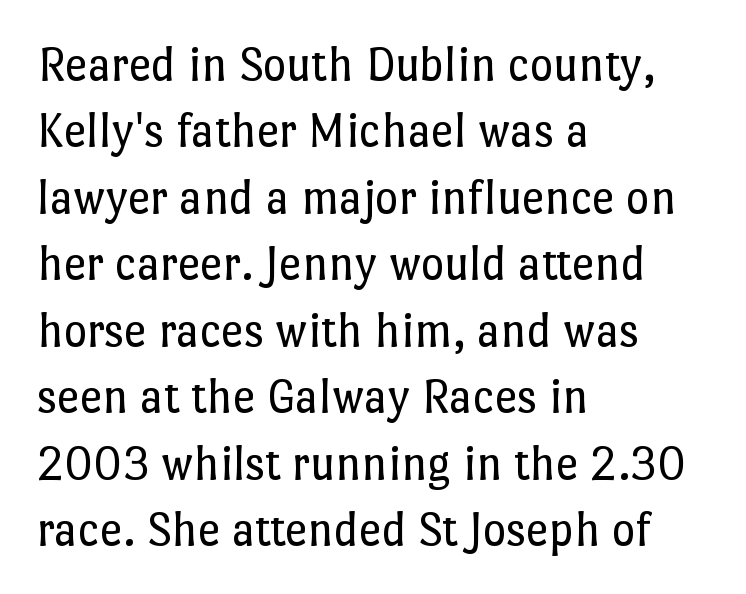
Q: Is the text bold? A: No.
Q: Is the text italic (slanted)? A: No, it is upright.
Q: Is the text underlined? A: No.
Q: How is the paragraph aligned? A: Left-aligned.
Q: Is the spacing between letters normal or unusually wide? A: Normal.
Q: Is the spacing between lines tight, normal or loose? A: Normal.
Q: Width (condensed, normal, or wide)? A: Normal.
Q: Stroke contrast? A: Low.
Q: x-height? A: Medium.
Q: Monospaced? A: No.
